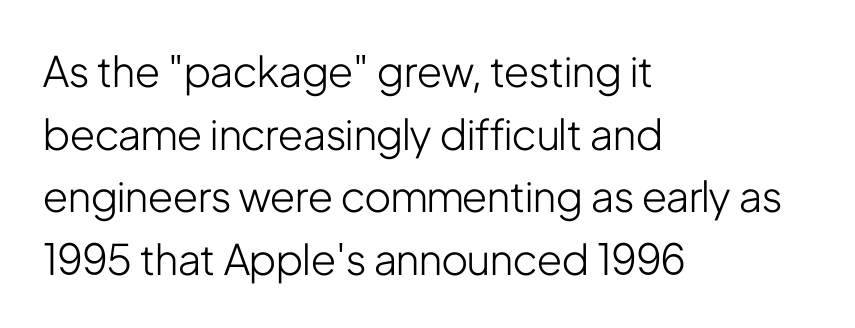
Q: Is the text bold? A: No.
Q: Is the text italic (slanted)? A: No, it is upright.
Q: Is the typeface a serif or a sans-serif typeface? A: Sans-serif.
Q: Is the text underlined? A: No.
Q: How is the paragraph aligned? A: Left-aligned.
Q: Is the spacing between letters normal or unusually wide? A: Normal.
Q: Is the spacing between lines tight, normal or loose? A: Normal.
Q: Width (condensed, normal, or wide)? A: Condensed.
Q: Stroke contrast? A: Low.
Q: x-height? A: Medium.
Q: Monospaced? A: No.
